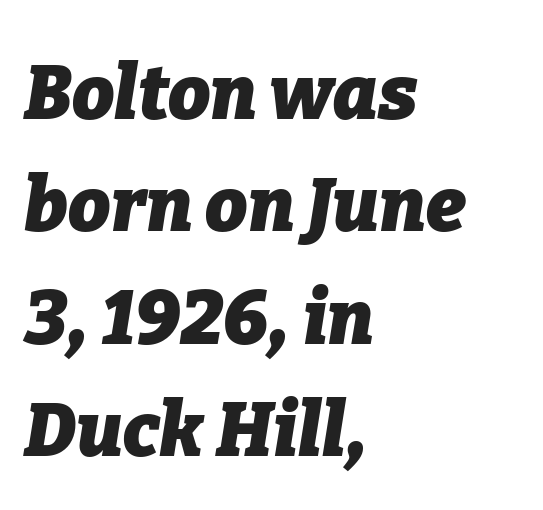
{"italic": "yes", "lean": "right", "slant_degrees": 9, "bold": "yes", "weight": "heavy", "width": "normal", "stroke_contrast": "low", "x_height": "medium", "monospaced": "no", "underline": "no", "align": "left", "line_spacing": "normal", "line_spacing_ratio": 1.5, "letter_spacing": "normal", "letter_spacing_em": 0.0, "glyph_px": 75}
